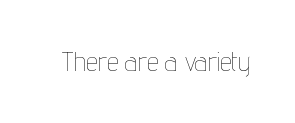
Q: Is the text bold? A: No.
Q: Is the text italic (slanted)? A: No, it is upright.
Q: Is the text underlined? A: No.
Q: Is the spacing between letters normal or unusually wide? A: Normal.
